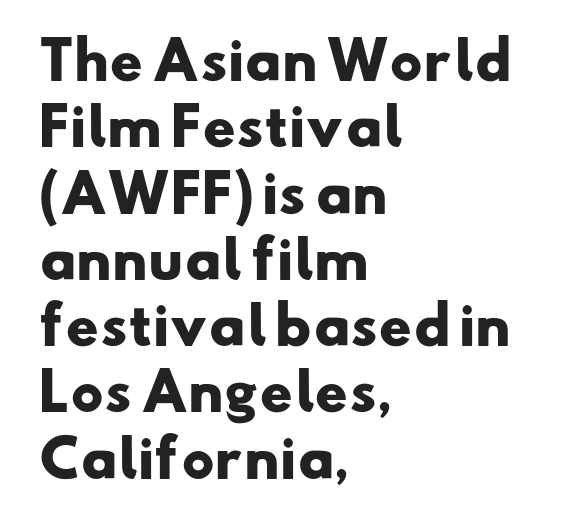
Q: Is the text bold? A: Yes.
Q: Is the typeface a serif or a sans-serif typeface? A: Sans-serif.
Q: Is the text underlined? A: No.
Q: How is the paragraph aligned? A: Left-aligned.
Q: Is the spacing between letters normal or unusually wide? A: Normal.
Q: Is the spacing between lines tight, normal or loose? A: Normal.
Q: Width (condensed, normal, or wide)? A: Wide.
Q: Stroke contrast? A: Low.
Q: x-height? A: Small.
Q: Monospaced? A: No.
